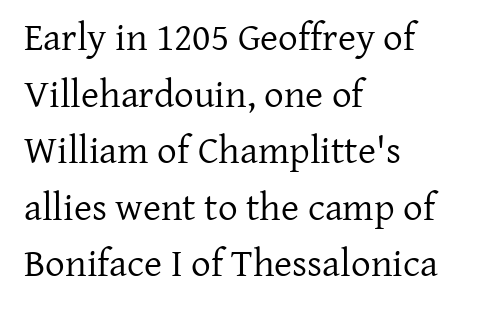
A typesetter would call this proportional, since set widths differ per character. Italic: no, the glyphs are upright roman. Each word holds together tightly as a unit, with standard inter-letter gaps. Decoration check: the copy has no underline. The compositor pushed each line to the left boundary. Each new line begins a customary step beneath the previous one.
